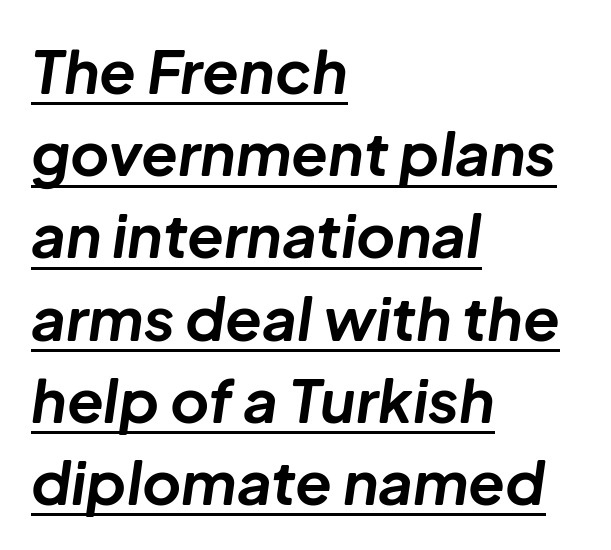
{"italic": "yes", "lean": "right", "slant_degrees": 8, "bold": "yes", "weight": "bold", "width": "normal", "stroke_contrast": "low", "x_height": "medium", "monospaced": "no", "underline": "yes", "align": "left", "line_spacing": "normal", "line_spacing_ratio": 1.37, "letter_spacing": "normal", "letter_spacing_em": 0.0, "glyph_px": 60}
